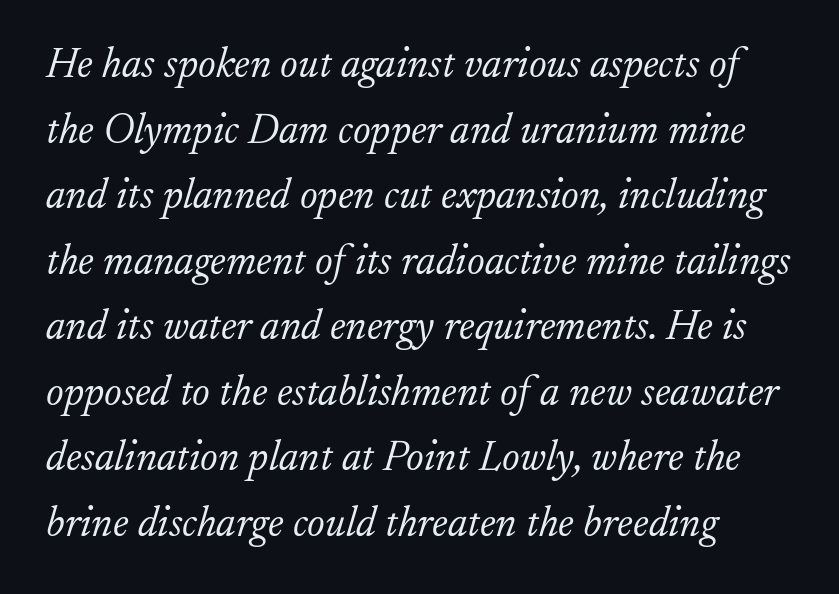
In terms of leading, this rendering sits right in the middle. The gaps between neighbouring characters are ordinary and unremarkable. Bold? No — there's no thickening of the strokes. Each letter keeps its own natural width here, so spacing adapts to shape. The lines are quadded left.
